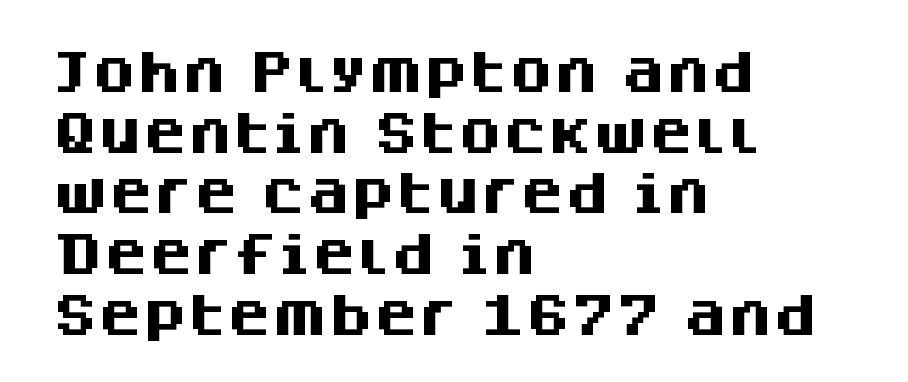
Q: Is the text bold? A: Yes.
Q: Is the text italic (slanted)? A: No, it is upright.
Q: Is the typeface a serif or a sans-serif typeface? A: Sans-serif.
Q: Is the text underlined? A: No.
Q: How is the paragraph aligned? A: Left-aligned.
Q: Is the spacing between letters normal or unusually wide? A: Normal.
Q: Is the spacing between lines tight, normal or loose? A: Normal.
Q: Width (condensed, normal, or wide)? A: Normal.
Q: Stroke contrast? A: Medium.
Q: x-height? A: Large.
Q: Monospaced? A: No.
